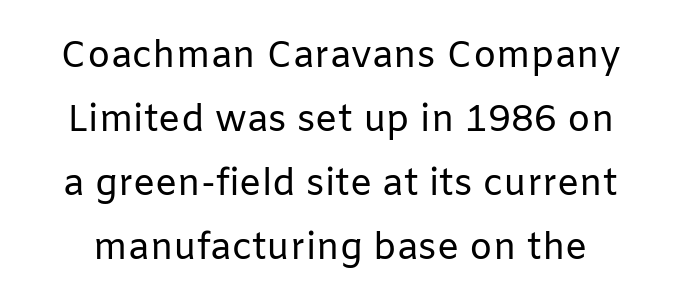
The image shows 37 px regular-weight sans-serif type, upright; set line spacing 1.73x, normal letter spacing, not underlined; low stroke contrast and a medium x-height.
